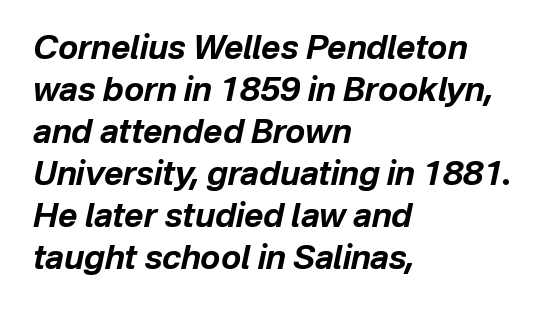
{"italic": "yes", "lean": "right", "slant_degrees": 12, "bold": "yes", "weight": "bold", "width": "normal", "stroke_contrast": "low", "x_height": "medium", "monospaced": "no", "underline": "no", "align": "left", "line_spacing": "normal", "line_spacing_ratio": 1.27, "letter_spacing": "normal", "letter_spacing_em": 0.0, "glyph_px": 33}
